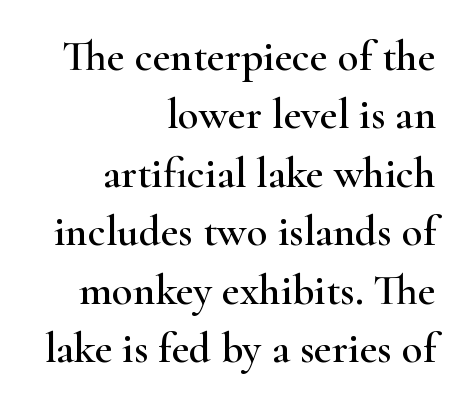
Q: Is the text italic (slanted)? A: No, it is upright.
Q: Is the typeface a serif or a sans-serif typeface? A: Serif.
Q: Is the text underlined? A: No.
Q: How is the paragraph aligned? A: Right-aligned.
Q: Is the spacing between letters normal or unusually wide? A: Normal.
Q: Is the spacing between lines tight, normal or loose? A: Normal.
Q: Width (condensed, normal, or wide)? A: Wide.
Q: Stroke contrast? A: High.
Q: x-height? A: Small.
Q: Monospaced? A: No.
